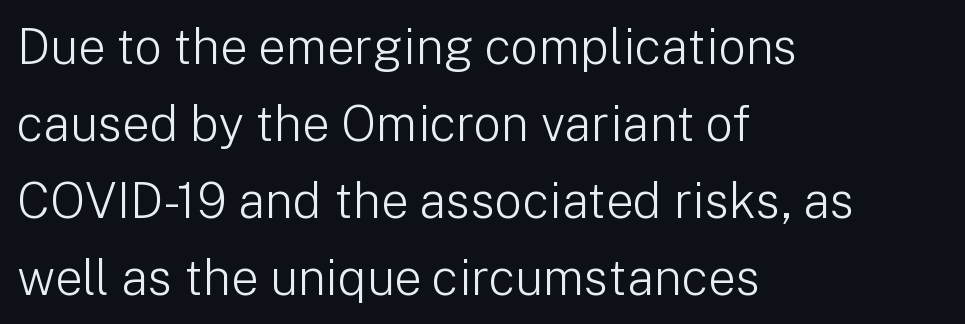
Q: Is the text bold? A: No.
Q: Is the text italic (slanted)? A: No, it is upright.
Q: Is the typeface a serif or a sans-serif typeface? A: Sans-serif.
Q: Is the text underlined? A: No.
Q: How is the paragraph aligned? A: Left-aligned.
Q: Is the spacing between letters normal or unusually wide? A: Normal.
Q: Is the spacing between lines tight, normal or loose? A: Normal.
Q: Width (condensed, normal, or wide)? A: Normal.
Q: Stroke contrast? A: Low.
Q: x-height? A: Medium.
Q: Monospaced? A: No.
